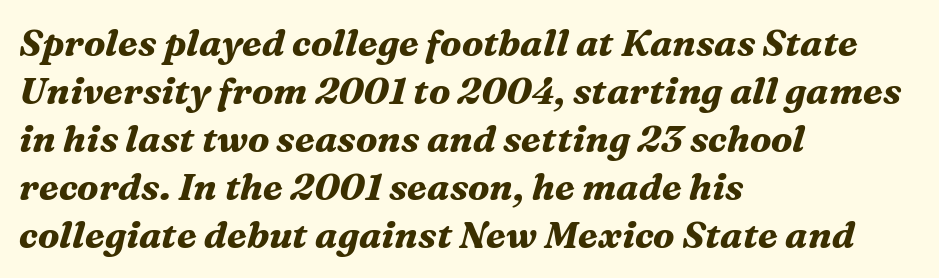
{"serif": "yes", "italic": "yes", "lean": "right", "slant_degrees": 16, "bold": "yes", "weight": "bold", "width": "normal", "stroke_contrast": "medium", "x_height": "medium", "monospaced": "no", "underline": "no", "align": "left", "line_spacing": "normal", "line_spacing_ratio": 1.3, "letter_spacing": "normal", "letter_spacing_em": 0.0, "glyph_px": 37}
